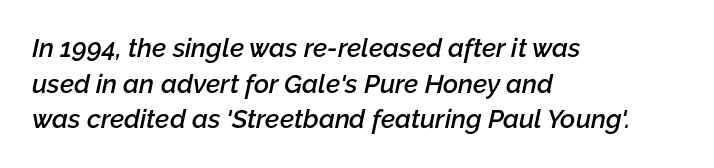
Q: Is the text bold? A: Semi-bold.
Q: Is the text italic (slanted)? A: Yes, it leans right by about 12 degrees.
Q: Is the text underlined? A: No.
Q: How is the paragraph aligned? A: Left-aligned.
Q: Is the spacing between letters normal or unusually wide? A: Normal.
Q: Is the spacing between lines tight, normal or loose? A: Normal.
